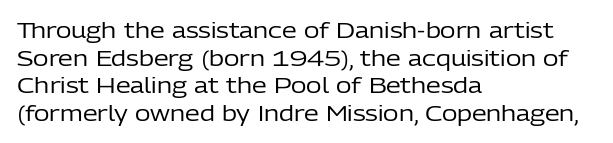
{"italic": "no", "bold": "no", "underline": "no", "align": "left", "line_spacing": "normal", "line_spacing_ratio": 1.31, "letter_spacing": "normal", "letter_spacing_em": 0.0, "glyph_px": 21}
